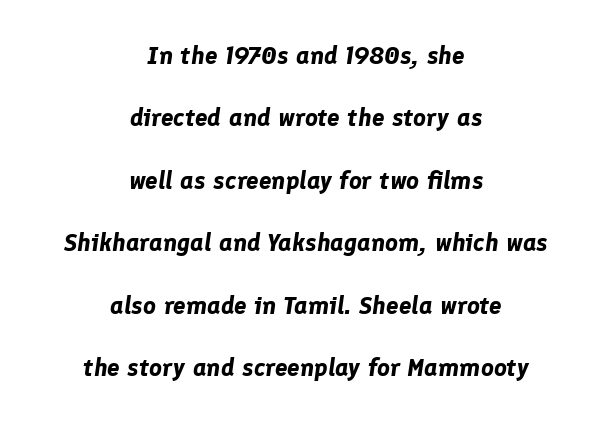
The image shows 25 px bold type, italic (leaning right); set centered, loose line spacing (2.5x), normal letter spacing, not underlined.
